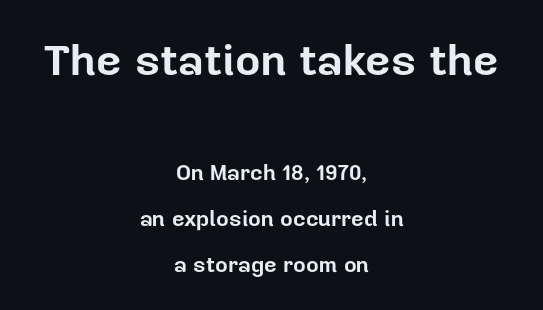
In CSS terms this would be text-align: center. The letters carry no serifs — their stems end cleanly without finishing strokes. The lettering holds an erect, upright posture throughout. Typesetter's note — upper block bumped up in size, lower block left smaller.
